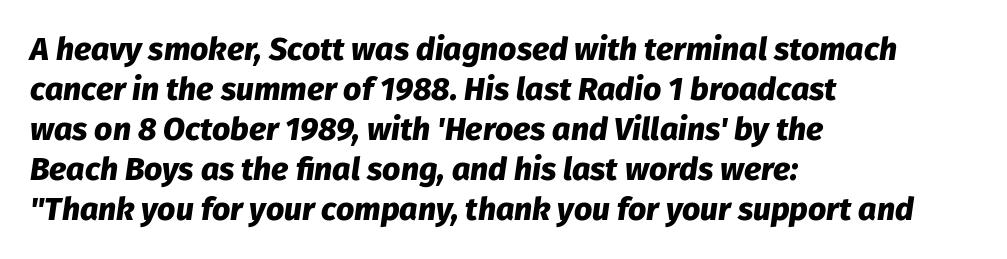
The foot of each line stays bare and open. Inter-character spacing is left at the font's built-in metrics. Thick stems and heavy bowls — unmistakably bold. Tall strokes in this sample are angled rather than plumb. The block of text has a typical density, with ordinary space between rows. Spacing verdict: proportional, widths tailored to each character.
